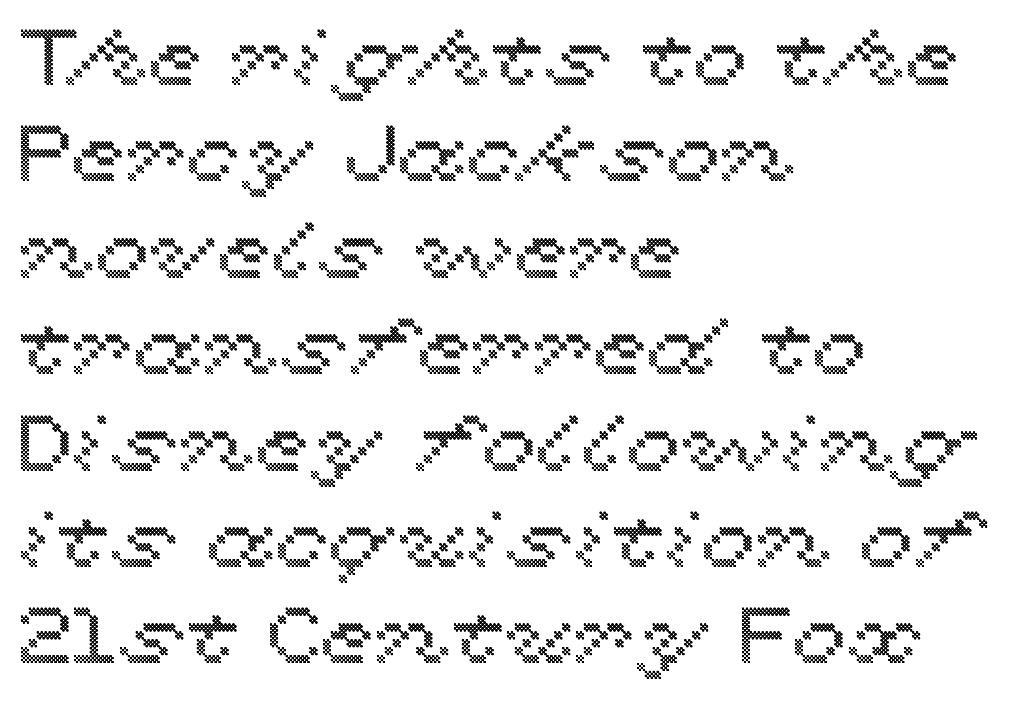
Lines of text with bare space underneath. The face used here is proportionally spaced, like ordinary book or web type. Short and long lines alike share a common starting point at left. There is no visible air inserted between adjacent glyphs.
